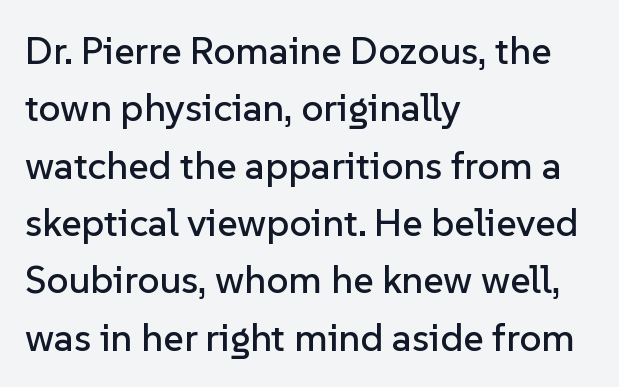
The image shows 39 px sans-serif type, upright; set left-aligned, normal line spacing (1.47x), normal letter spacing, not underlined; low stroke contrast and a medium x-height.
